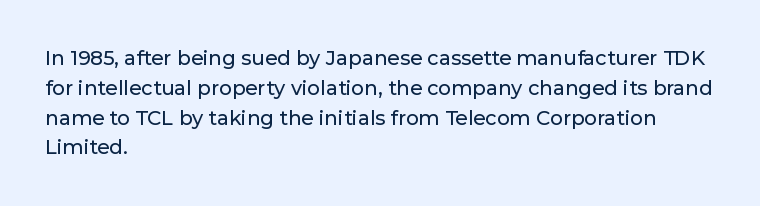
The image shows 20 px text type, upright; set left-aligned, normal line spacing (1.49x), normal letter spacing, not underlined.
